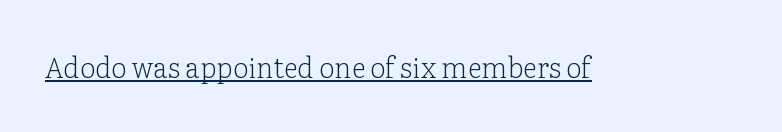
The image shows 28 px light serif type, upright; set normal letter spacing, underlined; low stroke contrast and a medium x-height.
